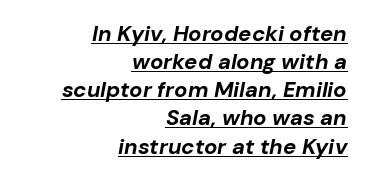
A typesetter would mark this as italic. Does the copy run flush right? Yes — the right margin is perfectly even. The lines sit at an ordinary, default distance from one another. Default kerning and tracking; the words read as compact shapes. In terms of weight, the rendering is a true, heavy bold. The passage shown is underscored from start to finish.
